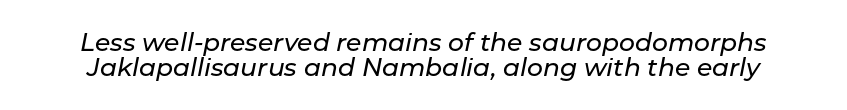
{"italic": "yes", "lean": "right", "slant_degrees": 11, "underline": "no", "line_spacing": "tight", "line_spacing_ratio": 1.01, "letter_spacing": "normal", "letter_spacing_em": 0.0, "glyph_px": 25}
